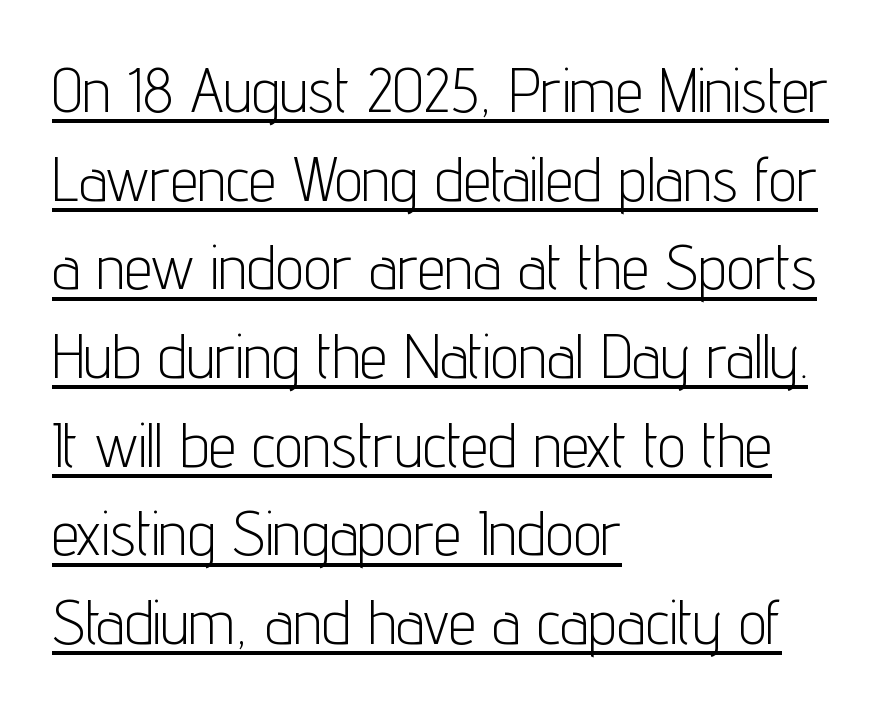
Q: Is the text bold? A: No.
Q: Is the text italic (slanted)? A: No, it is upright.
Q: Is the typeface a serif or a sans-serif typeface? A: Sans-serif.
Q: Is the text underlined? A: Yes.
Q: How is the paragraph aligned? A: Left-aligned.
Q: Is the spacing between letters normal or unusually wide? A: Normal.
Q: Is the spacing between lines tight, normal or loose? A: Normal.
Q: Width (condensed, normal, or wide)? A: Condensed.
Q: Stroke contrast? A: Low.
Q: x-height? A: Medium.
Q: Monospaced? A: No.
